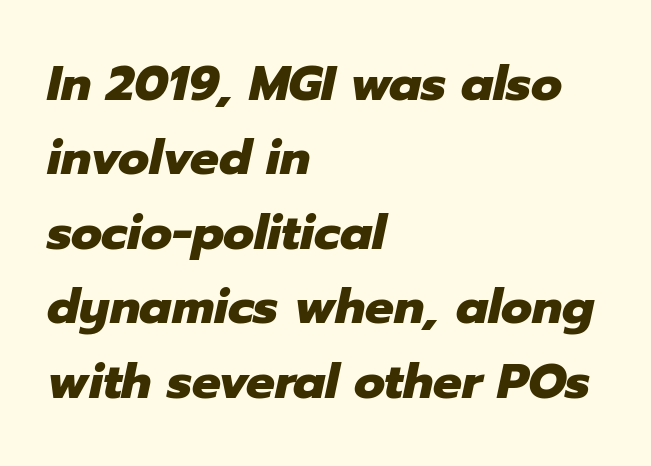
Do the characters align in a grid? No, the font is proportional. Summary of vertical rhythm: regular, with standard interline spacing. The face used here has a pronounced slope to its letters. Bold? Absolutely — the strokes are thick and heavy. No word sits above an underline.
